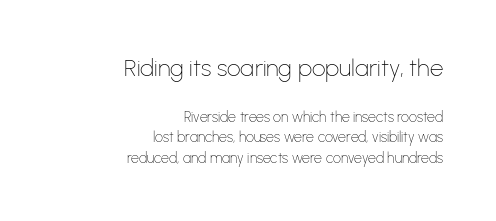
Posture: vertical. Heaviness? Minimal to ordinary, like unemphasized prose. One-word summary of the alignment: right. The leading is moderate, giving the passage an even texture.
